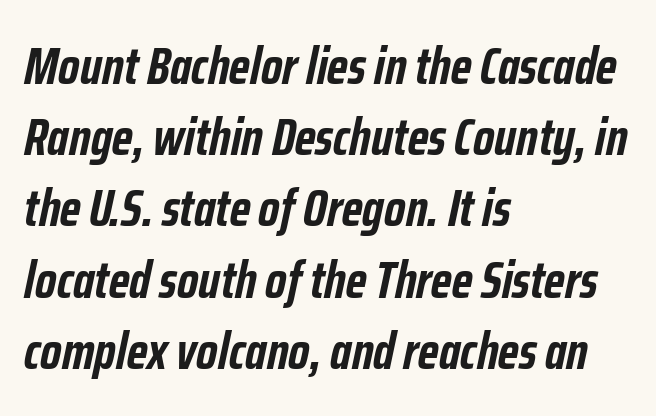
{"italic": "yes", "lean": "right", "slant_degrees": 12, "bold": "yes", "weight": "semibold", "width": "condensed", "stroke_contrast": "low", "x_height": "medium", "monospaced": "no", "underline": "no", "align": "left", "line_spacing": "normal", "line_spacing_ratio": 1.37, "letter_spacing": "normal", "letter_spacing_em": 0.0, "glyph_px": 52}
